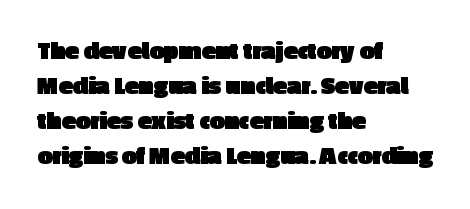
Q: Is the text bold? A: Yes.
Q: Is the text italic (slanted)? A: No, it is upright.
Q: Is the text underlined? A: No.
Q: How is the paragraph aligned? A: Left-aligned.
Q: Is the spacing between letters normal or unusually wide? A: Normal.
Q: Is the spacing between lines tight, normal or loose? A: Normal.
